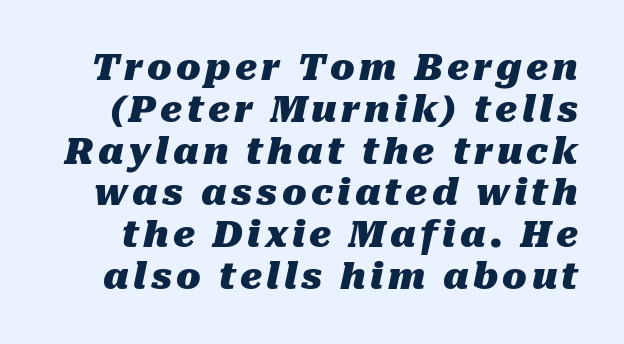
Thick stems and heavy bowls — unmistakably bold. Words float on clear page, feet unadorned. The face used here has a pronounced slope to its letters. The face used here is proportionally spaced, like ordinary book or web type.
